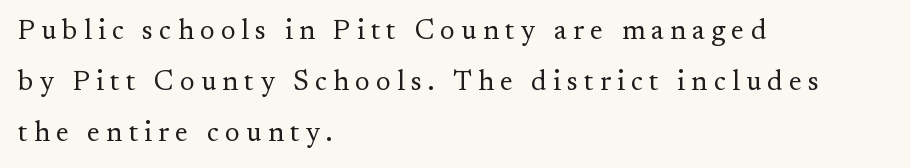
Q: Is the text bold? A: No.
Q: Is the text italic (slanted)? A: No, it is upright.
Q: Is the typeface a serif or a sans-serif typeface? A: Serif.
Q: Is the text underlined? A: No.
Q: How is the paragraph aligned? A: Left-aligned.
Q: Is the spacing between letters normal or unusually wide? A: Unusually wide.
Q: Width (condensed, normal, or wide)? A: Normal.
Q: Stroke contrast? A: Medium.
Q: x-height? A: Small.
Q: Monospaced? A: No.
